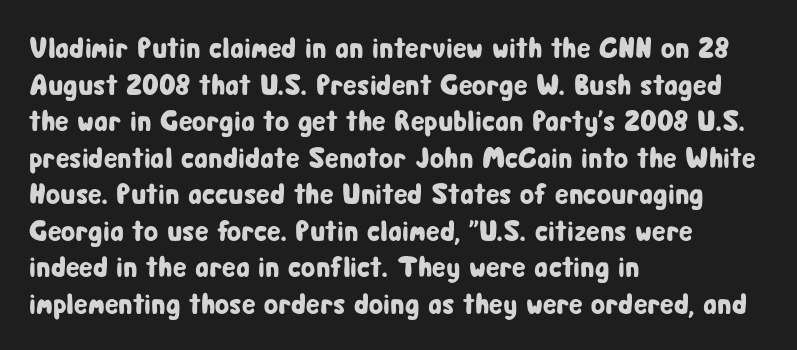
{"serif": "no", "italic": "no", "width": "condensed", "stroke_contrast": "low", "x_height": "medium", "monospaced": "no", "underline": "no", "align": "left", "line_spacing": "normal", "line_spacing_ratio": 1.26, "letter_spacing": "normal", "letter_spacing_em": 0.0, "glyph_px": 29}
